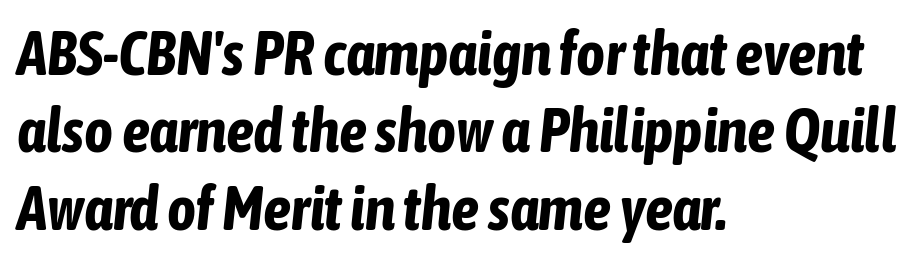
You could not count columns in this text — the font is proportionally spaced. Vertically, the passage feels balanced, rows spaced as you'd expect. Slanted lettering throughout. Students, note that the glyphs here touch the page at normal intervals.
